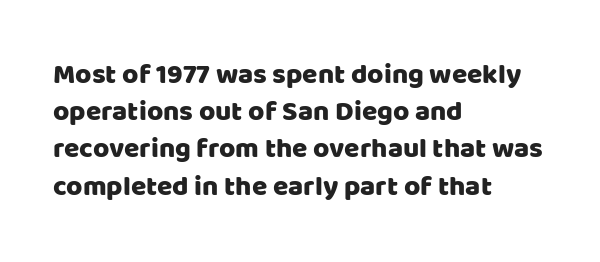
{"serif": "no", "italic": "no", "width": "normal", "stroke_contrast": "low", "x_height": "large", "monospaced": "no", "underline": "no", "align": "left", "line_spacing": "normal", "line_spacing_ratio": 1.33, "letter_spacing": "normal", "letter_spacing_em": 0.0, "glyph_px": 28}
